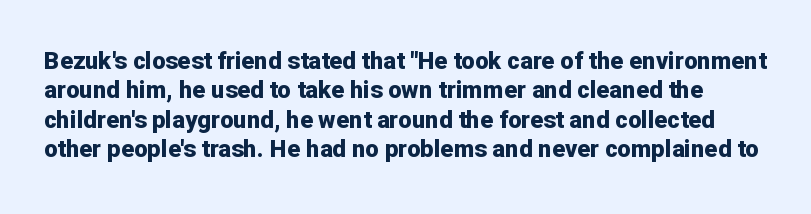
Spacing between characters is what you'd get straight out of the box. Vertical strokes here are truly vertical. A dark, heavy texture on the line: the type is bold. The glyphs are unaccompanied by any horizontal stroke below them.
